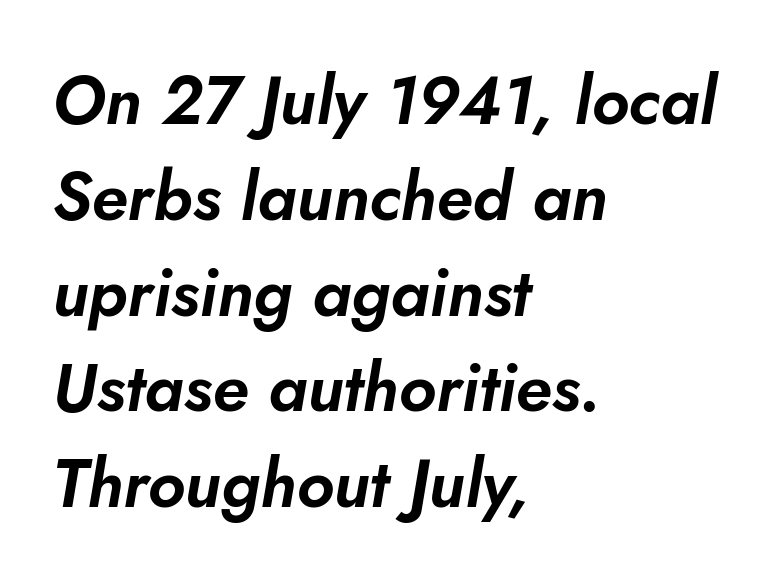
Q: Is the text italic (slanted)? A: Yes, it leans right by about 10 degrees.
Q: Is the text underlined? A: No.
Q: How is the paragraph aligned? A: Left-aligned.
Q: Is the spacing between letters normal or unusually wide? A: Normal.
Q: Is the spacing between lines tight, normal or loose? A: Normal.
Q: Width (condensed, normal, or wide)? A: Normal.
Q: Stroke contrast? A: Low.
Q: x-height? A: Small.
Q: Monospaced? A: No.
